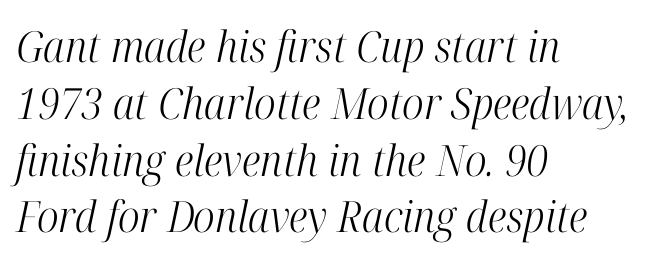
Q: Is the text bold? A: No.
Q: Is the text italic (slanted)? A: Yes, it leans right by about 12 degrees.
Q: Is the typeface a serif or a sans-serif typeface? A: Serif.
Q: Is the text underlined? A: No.
Q: How is the paragraph aligned? A: Left-aligned.
Q: Is the spacing between letters normal or unusually wide? A: Normal.
Q: Is the spacing between lines tight, normal or loose? A: Normal.
Q: Width (condensed, normal, or wide)? A: Condensed.
Q: Stroke contrast? A: High.
Q: x-height? A: Medium.
Q: Monospaced? A: No.
